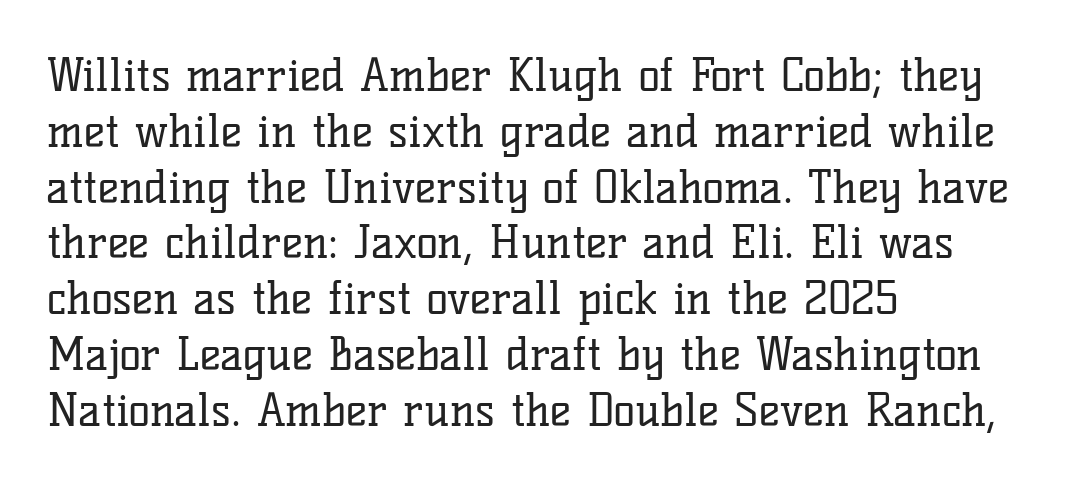
The image shows 45 px regular-weight serif type, upright; set left-aligned, line spacing 1.24x, normal letter spacing, not underlined; low stroke contrast and a medium x-height.
